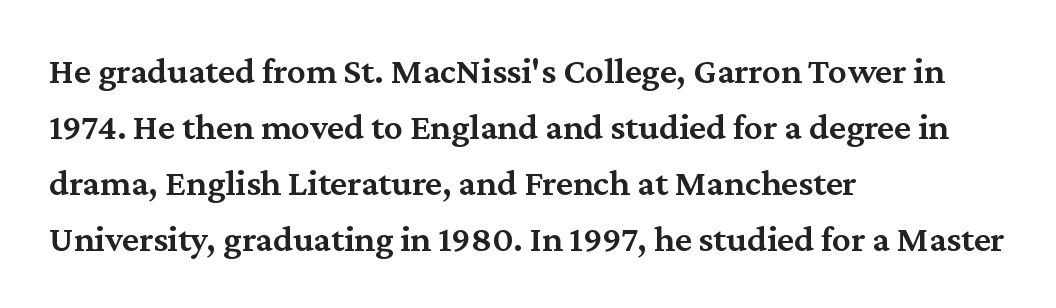
The vertical gap from one line to the next is medium. A typesetter would call this proportional, since set widths differ per character. Typographically, this falls in the serif category. Tall strokes in this sample are plumb rather than angled. Decoration check: the copy has no underline. Moderately thickened strokes mark this as semibold type.
